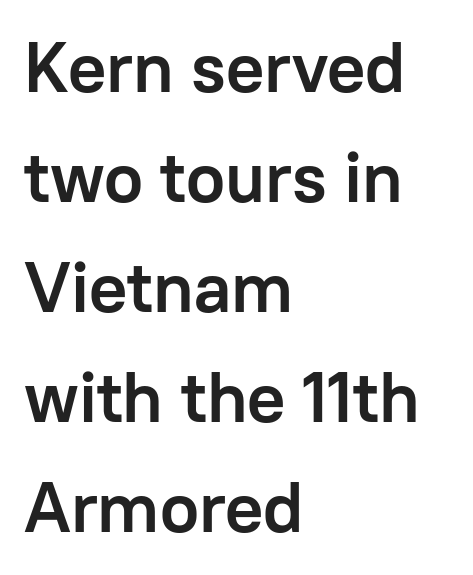
The image shows 71 px semibold sans-serif type, upright; set left-aligned, normal line spacing (1.55x), normal letter spacing, not underlined; low stroke contrast and a medium x-height.
